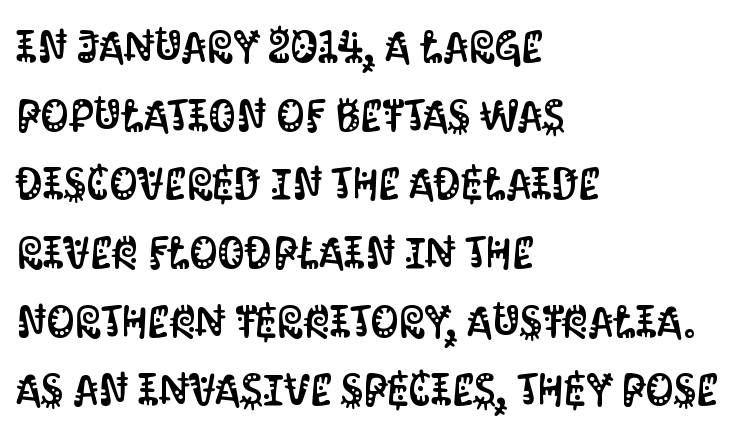
Q: Is the text italic (slanted)? A: No, it is upright.
Q: Is the typeface a serif or a sans-serif typeface? A: Sans-serif.
Q: Is the text underlined? A: No.
Q: How is the paragraph aligned? A: Left-aligned.
Q: Is the spacing between letters normal or unusually wide? A: Normal.
Q: Is the spacing between lines tight, normal or loose? A: Normal.
Q: Width (condensed, normal, or wide)? A: Condensed.
Q: Stroke contrast? A: Medium.
Q: x-height? A: Large.
Q: Monospaced? A: No.
